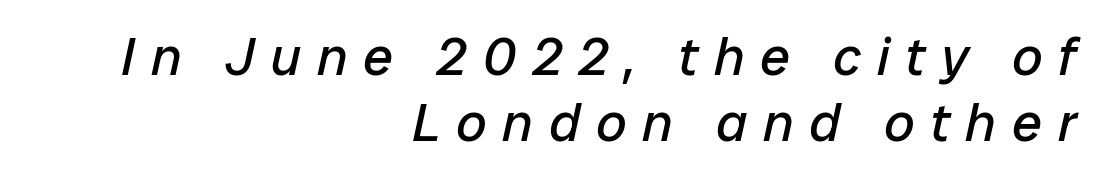
The image shows 54 px regular-weight type, italic (leaning right); set right-aligned, line spacing 1.22x, unusually wide letter spacing (+0.29 em), not underlined; low stroke contrast and a medium x-height.
